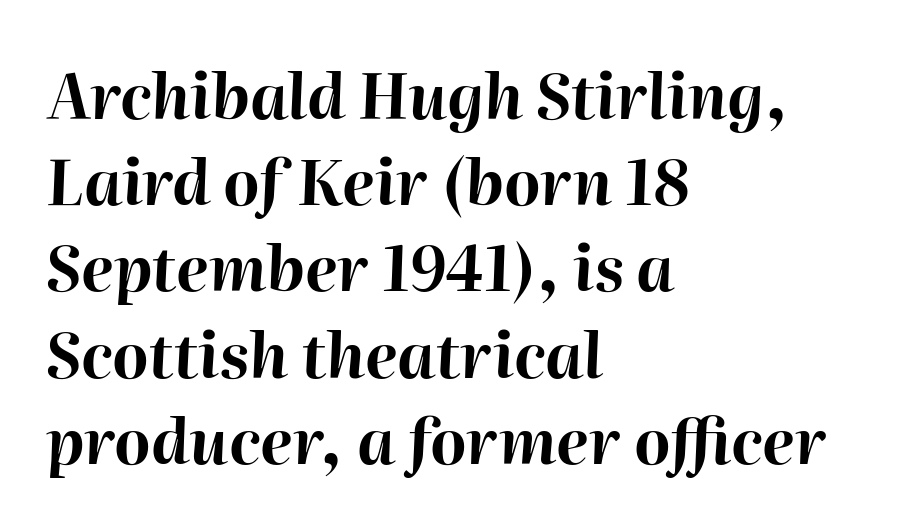
{"italic": "yes", "lean": "right", "slant_degrees": 2, "bold": "yes", "weight": "bold", "width": "normal", "stroke_contrast": "high", "x_height": "medium", "monospaced": "no", "underline": "no", "align": "left", "line_spacing": "normal", "line_spacing_ratio": 1.39, "letter_spacing": "normal", "letter_spacing_em": 0.0, "glyph_px": 62}
